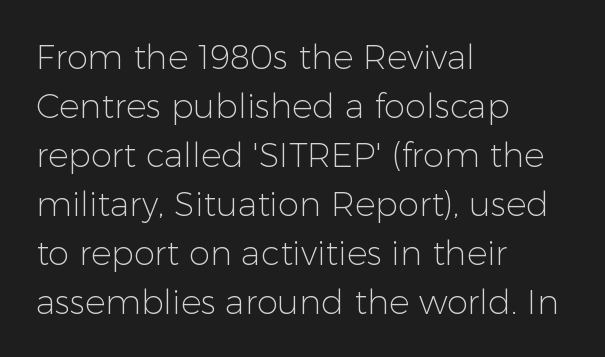
The image shows 34 px light sans-serif type, upright; set left-aligned, normal line spacing (1.44x), normal letter spacing, not underlined; low stroke contrast and a medium x-height.
